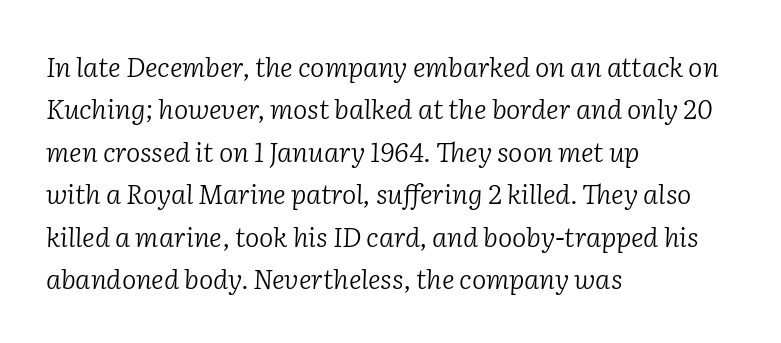
The image shows 27 px text type, italic (leaning right); set left-aligned, normal line spacing (1.57x), normal letter spacing, not underlined.
